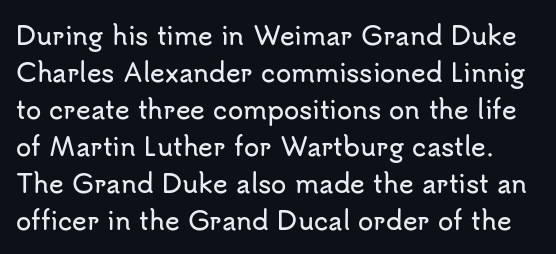
The image shows 25 px text type, upright; set normal line spacing (1.48x), normal letter spacing, not underlined.
